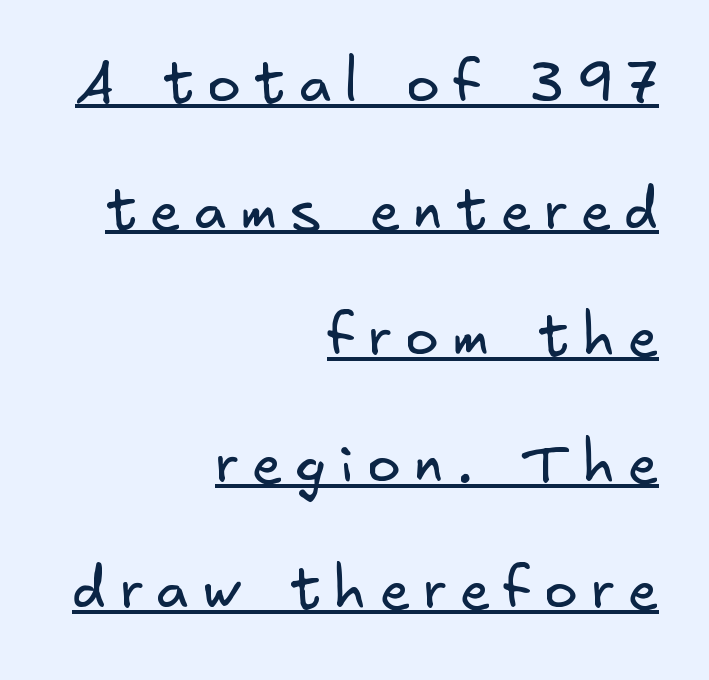
Q: Is the text bold? A: No.
Q: Is the typeface a serif or a sans-serif typeface? A: Sans-serif.
Q: Is the text underlined? A: Yes.
Q: How is the paragraph aligned? A: Right-aligned.
Q: Is the spacing between letters normal or unusually wide? A: Unusually wide.
Q: Is the spacing between lines tight, normal or loose? A: Loose.
Q: Width (condensed, normal, or wide)? A: Normal.
Q: Stroke contrast? A: Low.
Q: x-height? A: Small.
